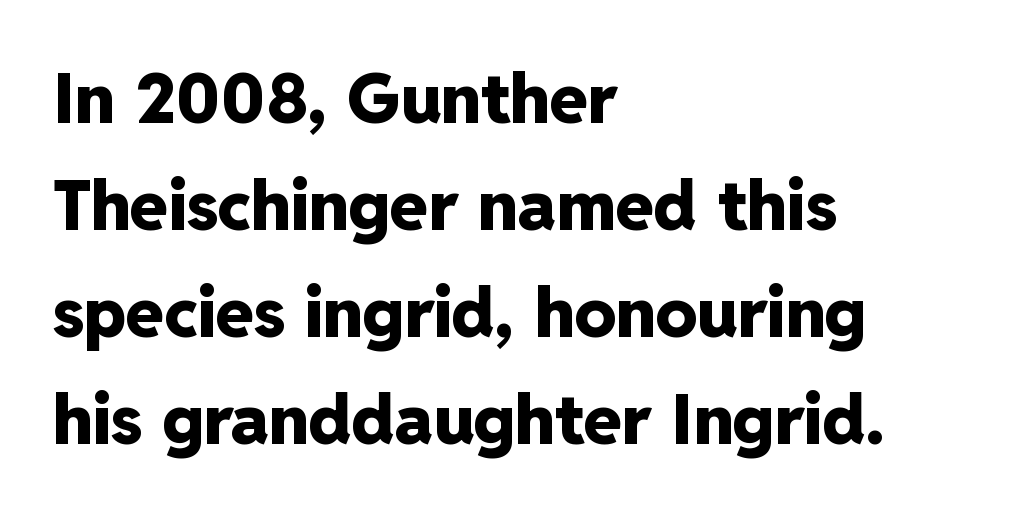
The image shows 69 px heavy sans-serif type, upright; set left-aligned, normal line spacing (1.55x), normal letter spacing, not underlined; low stroke contrast and a medium x-height.
